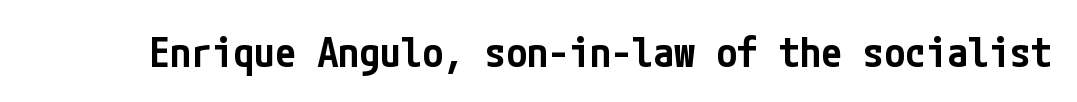
The image shows 42 px semibold, condensed sans-serif type, upright; set normal letter spacing, not underlined; low stroke contrast and a medium x-height.
